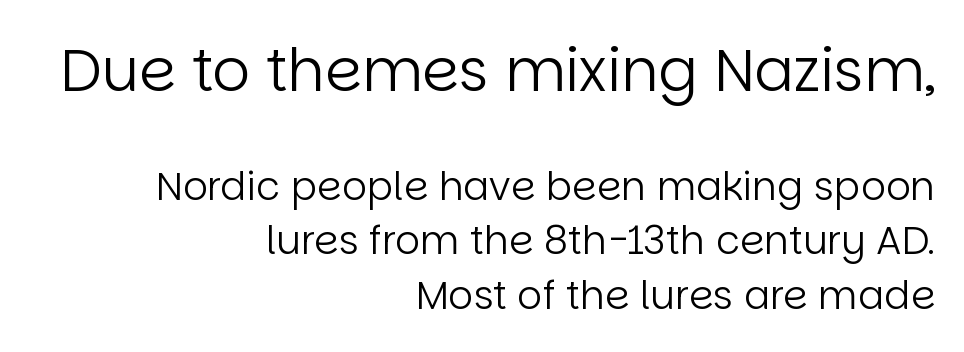
The image shows 59 px regular-weight sans-serif type, upright; set right-aligned, normal line spacing (1.4x), normal letter spacing, not underlined; the first (top) block is 1.51x larger; low stroke contrast and a large x-height.
